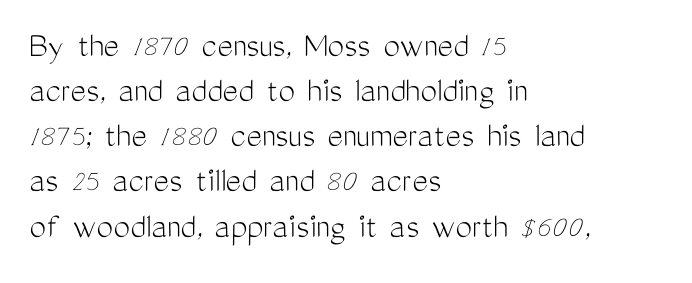
Is this a fixed-width face? No — the glyphs have proportional, varying widths. The typeface has the unassuming heft of standard copy or less. In terms of letterspacing, this is plain default setting. The paragraph shown leans on its left margin.
